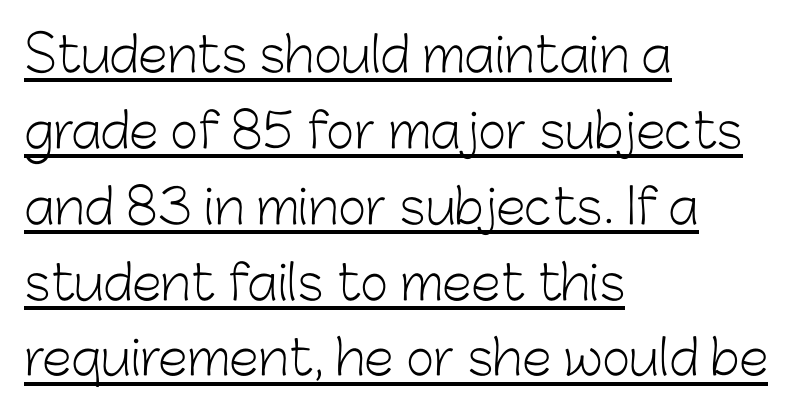
Q: Is the text bold? A: No.
Q: Is the text italic (slanted)? A: No, it is upright.
Q: Is the typeface a serif or a sans-serif typeface? A: Sans-serif.
Q: Is the text underlined? A: Yes.
Q: How is the paragraph aligned? A: Left-aligned.
Q: Is the spacing between letters normal or unusually wide? A: Normal.
Q: Is the spacing between lines tight, normal or loose? A: Normal.
Q: Width (condensed, normal, or wide)? A: Normal.
Q: Stroke contrast? A: Low.
Q: x-height? A: Medium.
Q: Monospaced? A: No.
